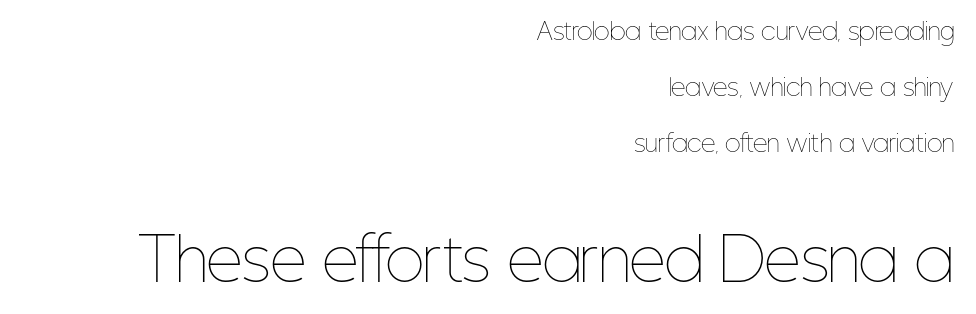
The face used here is proportionally spaced, like ordinary book or web type. Underlining? Definitely not there. Layout note: lines flush right. Compared with typical paragraphs, the rows here are farther apart.
